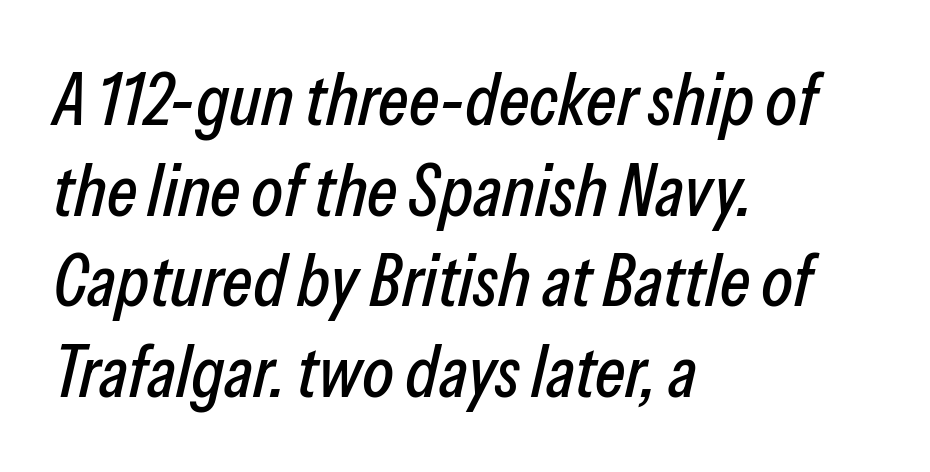
{"italic": "yes", "lean": "right", "slant_degrees": 13, "width": "condensed", "stroke_contrast": "low", "x_height": "medium", "monospaced": "no", "underline": "no", "align": "left", "line_spacing_ratio": 1.24, "letter_spacing": "normal", "letter_spacing_em": 0.0, "glyph_px": 73}
